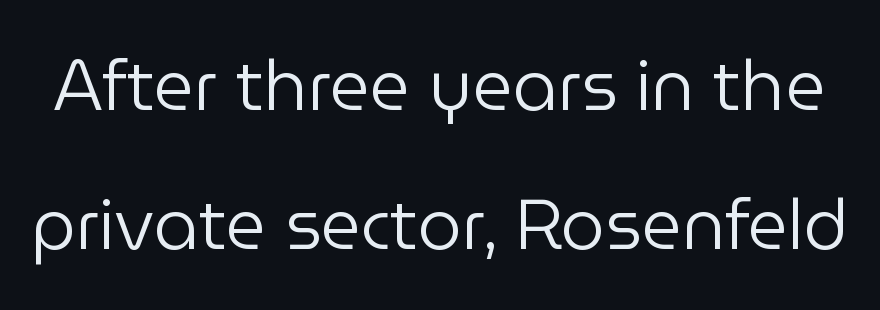
The image shows 70 px regular-weight sans-serif type, upright; set loose line spacing (1.98x), normal letter spacing, not underlined; low stroke contrast and a medium x-height.
